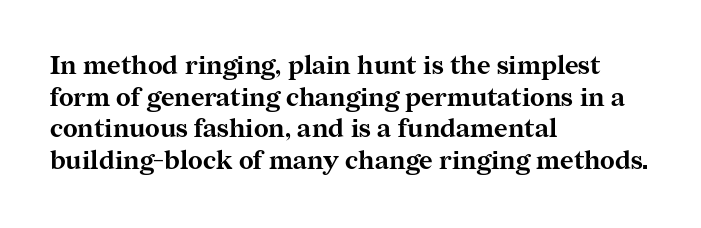
I'd describe the lettering as bold — thick and assertive. Words appear dense and cohesive because spacing is normal. Reading down the block, your eye returns to a fixed left position each line. The lettering holds an erect, upright posture throughout. Descender tails drop into unmarked territory.
